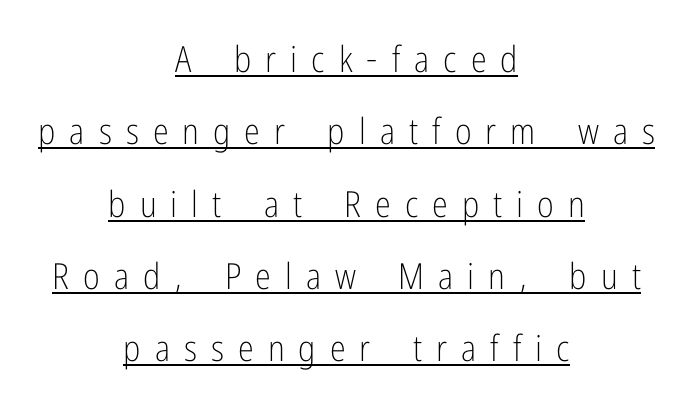
{"serif": "no", "italic": "no", "bold": "no", "weight": "light", "width": "condensed", "stroke_contrast": "low", "x_height": "medium", "monospaced": "no", "underline": "yes", "align": "center", "line_spacing": "loose", "line_spacing_ratio": 2.01, "letter_spacing": "wide", "letter_spacing_em": 0.39, "glyph_px": 36}
